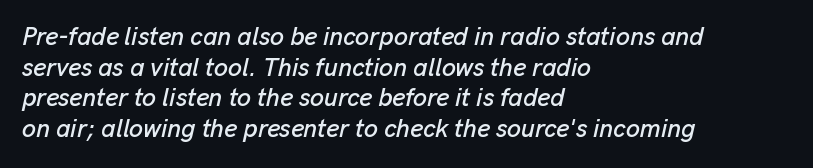
Reading down the block, your eye returns to a fixed left position each line. A typesetter would call this zero additional tracking. A typesetter would mark this as italic. Has an underline been added? It has not.
